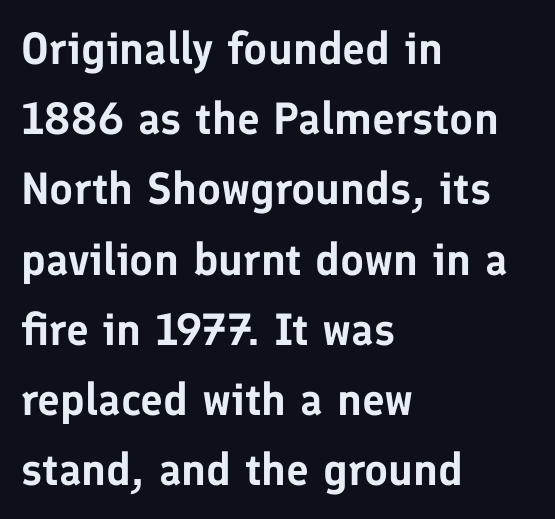
{"serif": "no", "italic": "no", "width": "normal", "stroke_contrast": "low", "x_height": "medium", "monospaced": "no", "underline": "no", "align": "left", "line_spacing": "normal", "line_spacing_ratio": 1.56, "letter_spacing": "normal", "letter_spacing_em": 0.0, "glyph_px": 45}
